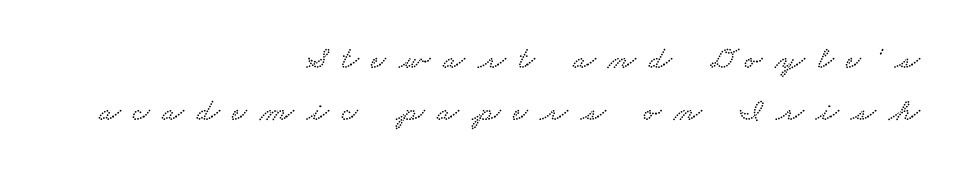
Q: Is the typeface a serif or a sans-serif typeface? A: Serif.
Q: Is the text underlined? A: No.
Q: How is the paragraph aligned? A: Right-aligned.
Q: Is the spacing between letters normal or unusually wide? A: Unusually wide.
Q: Is the spacing between lines tight, normal or loose? A: Normal.
Q: Width (condensed, normal, or wide)? A: Wide.
Q: Stroke contrast? A: Low.
Q: x-height? A: Small.
Q: Monospaced? A: No.
